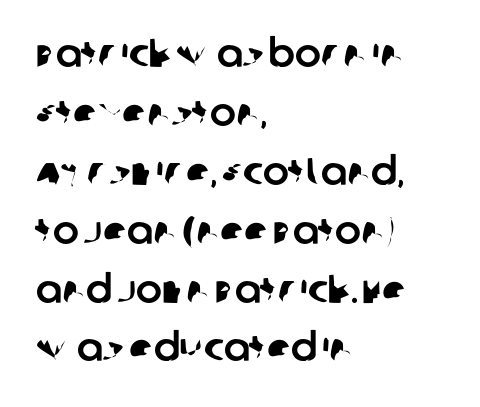
Reading down the column, the eye jumps a familiar distance to each next line. Proportional: the letters do not fall into vertical columns. A classic flush-left, rag-right setting is used for this passage. This sample uses plain, unmodified letter spacing. Clear beneath every line of the passage.
